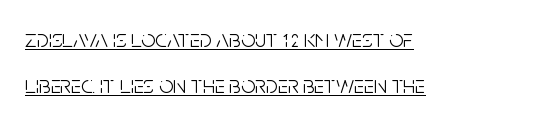
{"italic": "no", "bold": "no", "underline": "yes", "align": "left", "line_spacing_ratio": 1.83, "letter_spacing": "normal", "letter_spacing_em": 0.0, "glyph_px": 25}
